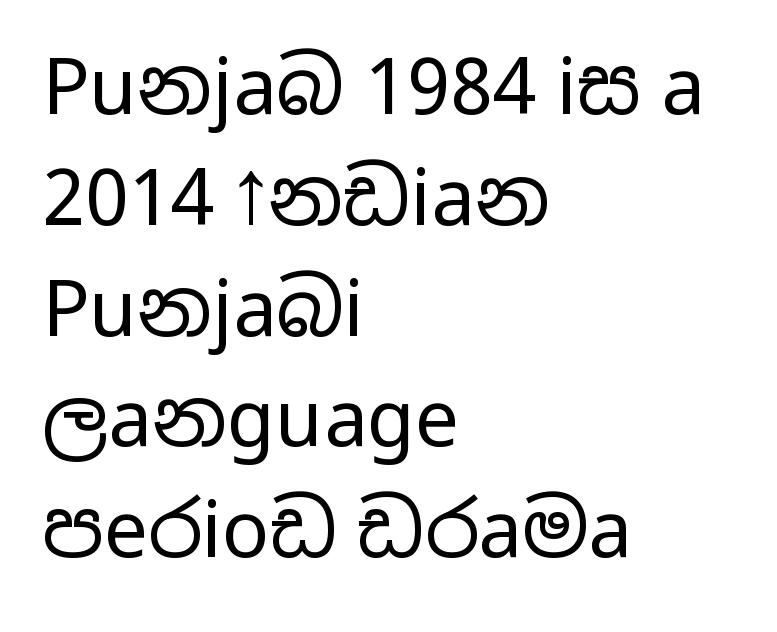
Q: Is the text bold? A: No.
Q: Is the text italic (slanted)? A: No, it is upright.
Q: Is the typeface a serif or a sans-serif typeface? A: Sans-serif.
Q: Is the text underlined? A: No.
Q: How is the paragraph aligned? A: Left-aligned.
Q: Is the spacing between letters normal or unusually wide? A: Normal.
Q: Is the spacing between lines tight, normal or loose? A: Normal.
Q: Width (condensed, normal, or wide)? A: Wide.
Q: Stroke contrast? A: Low.
Q: x-height? A: Medium.
Q: Monospaced? A: No.
